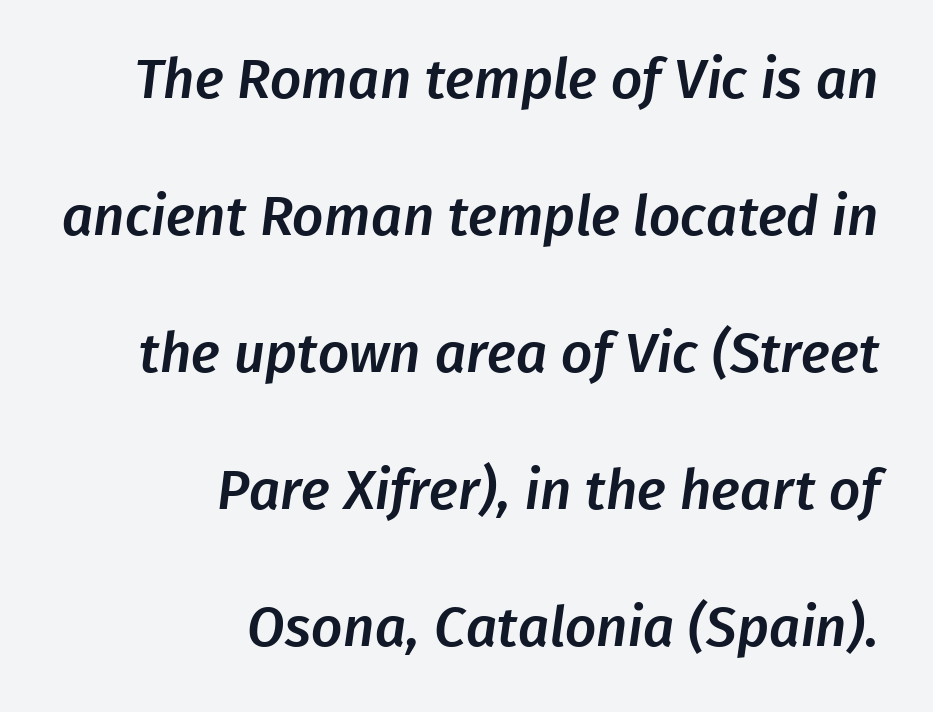
The image shows 55 px sans-serif type; set right-aligned, loose line spacing (2.49x), normal letter spacing, not underlined; low stroke contrast and a medium x-height.
